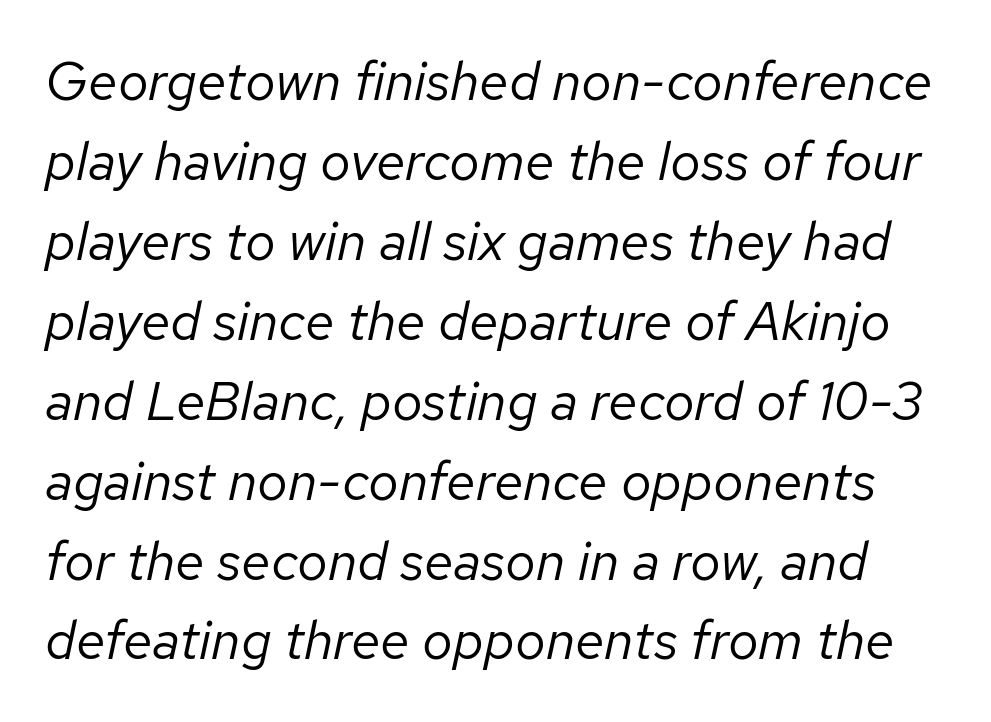
It's the slanting kind of type. Has an underline been added? It has not. A quiet, ordinary-to-light weight characterises the typeface. Summary of vertical rhythm: regular, with standard interline spacing.
